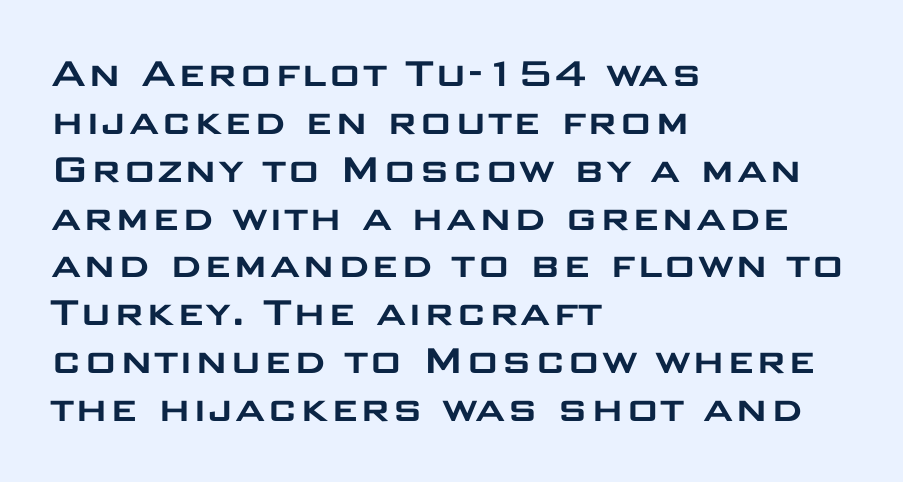
{"serif": "no", "italic": "no", "width": "wide", "stroke_contrast": "low", "x_height": "large", "monospaced": "no", "underline": "no", "align": "left", "line_spacing": "tight", "line_spacing_ratio": 1.04, "letter_spacing": "normal", "letter_spacing_em": 0.0, "glyph_px": 46}
